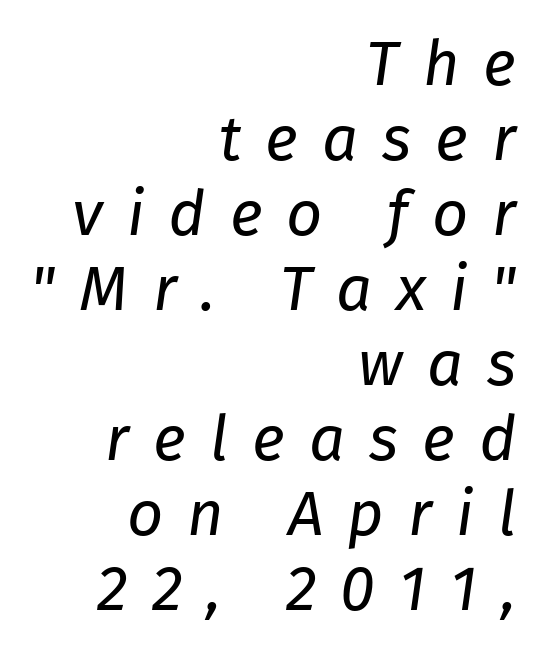
Proportional: the letters do not fall into vertical columns. How are the letters spaced? Widely, with obvious added tracking. Unmarked baselines from the first word to the last. These lines were composed using italics. Reading down the block, your eye finds every line finishing at a fixed right position. The typeface has the unassuming heft of standard copy or less.
